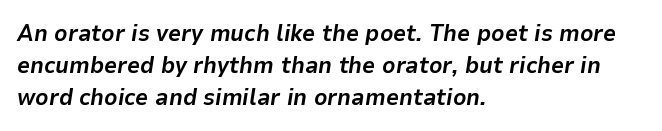
Style check: oblique. These lines stack with their left ends in a neat column. Default kerning and tracking; the words read as compact shapes. Line spacing here is normal.
